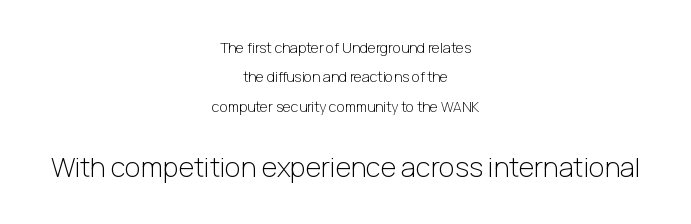
The lines in this sample share a center point and differ in where they start and stop. Underlining? Definitely not there. The passage shown begins with its smaller block and ends with its larger one. No letter is thick-stroked: the sample isn't bold. There is no visible air inserted between adjacent glyphs. You can tell it's not italic because the verticals are truly vertical.
